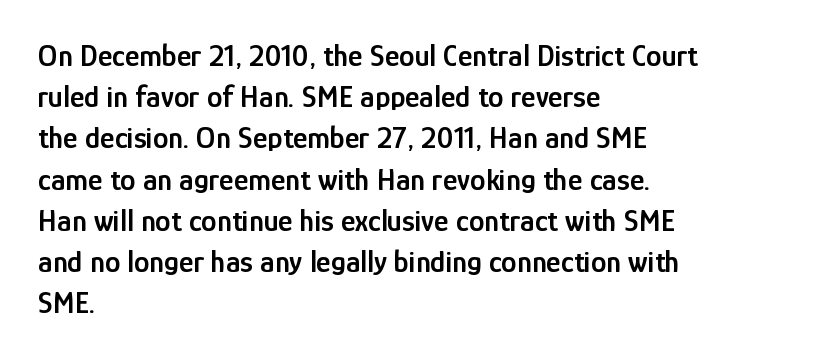
{"serif": "no", "italic": "no", "bold": "semi", "weight": "semibold", "width": "condensed", "stroke_contrast": "low", "x_height": "medium", "monospaced": "no", "underline": "no", "align": "left", "line_spacing": "normal", "line_spacing_ratio": 1.33, "letter_spacing": "normal", "letter_spacing_em": 0.0, "glyph_px": 31}
